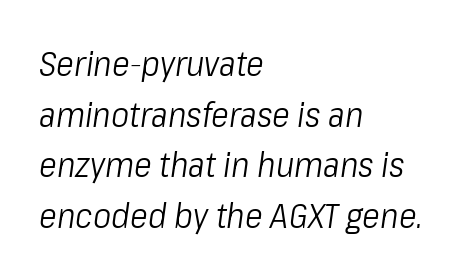
The image shows 34 px light, condensed type, italic (leaning right); set left-aligned, normal line spacing (1.49x), normal letter spacing, not underlined; low stroke contrast and a medium x-height.
